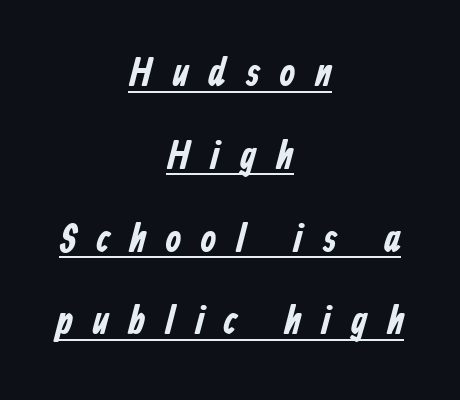
Q: Is the text bold? A: Yes.
Q: Is the typeface a serif or a sans-serif typeface? A: Sans-serif.
Q: Is the text underlined? A: Yes.
Q: How is the paragraph aligned? A: Centered.
Q: Is the spacing between letters normal or unusually wide? A: Unusually wide.
Q: Is the spacing between lines tight, normal or loose? A: Loose.
Q: Width (condensed, normal, or wide)? A: Condensed.
Q: Stroke contrast? A: Low.
Q: x-height? A: Medium.
Q: Monospaced? A: No.
